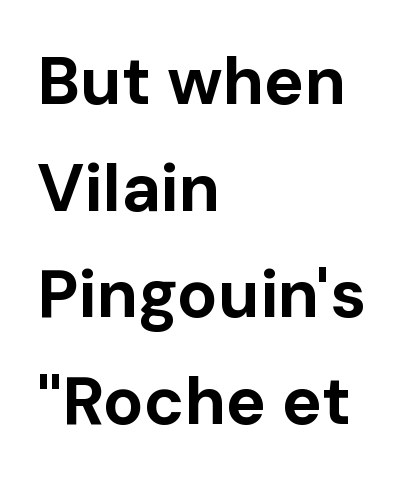
Q: Is the text bold? A: Yes.
Q: Is the text italic (slanted)? A: No, it is upright.
Q: Is the typeface a serif or a sans-serif typeface? A: Sans-serif.
Q: Is the text underlined? A: No.
Q: How is the paragraph aligned? A: Left-aligned.
Q: Is the spacing between letters normal or unusually wide? A: Normal.
Q: Is the spacing between lines tight, normal or loose? A: Normal.
Q: Width (condensed, normal, or wide)? A: Normal.
Q: Stroke contrast? A: Low.
Q: x-height? A: Medium.
Q: Monospaced? A: No.
